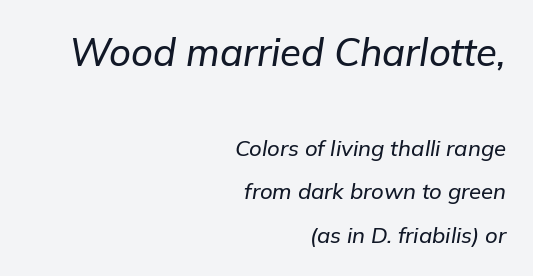
Size hierarchy here favors the leading block over the trailing one. Which margin do the lines hug? The right one — the left edge is uneven. Is the letter spacing exaggerated? No — it looks like the ordinary default. What's the leading like? Stretched, with rows far apart.
